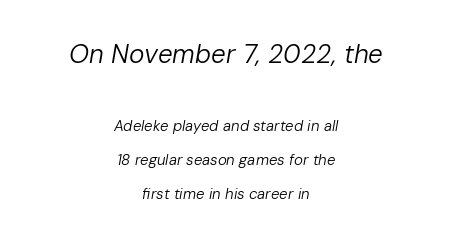
{"italic": "yes", "lean": "right", "slant_degrees": 10, "bold": "no", "underline": "no", "align": "center", "line_spacing": "loose", "line_spacing_ratio": 2.25, "letter_spacing": "normal", "letter_spacing_em": 0.0, "larger_block": "first", "size_ratio": 1.73, "glyph_px": 26}
